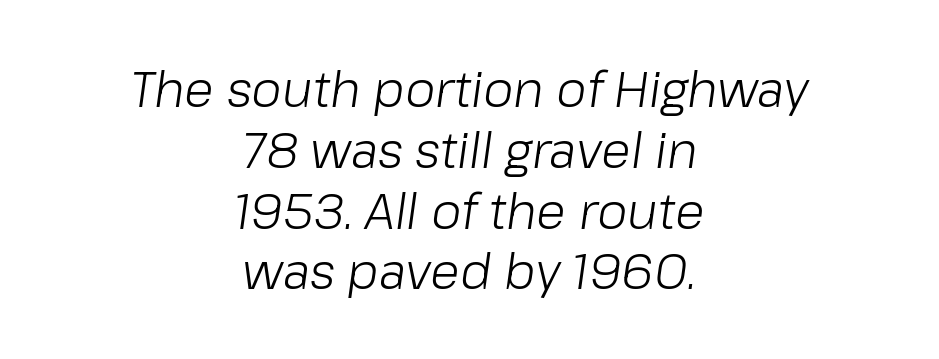
Q: Is the text bold? A: No.
Q: Is the text italic (slanted)? A: Yes, it leans right by about 8 degrees.
Q: Is the text underlined? A: No.
Q: How is the paragraph aligned? A: Centered.
Q: Is the spacing between letters normal or unusually wide? A: Normal.
Q: Width (condensed, normal, or wide)? A: Normal.
Q: Stroke contrast? A: Low.
Q: x-height? A: Medium.
Q: Monospaced? A: No.
